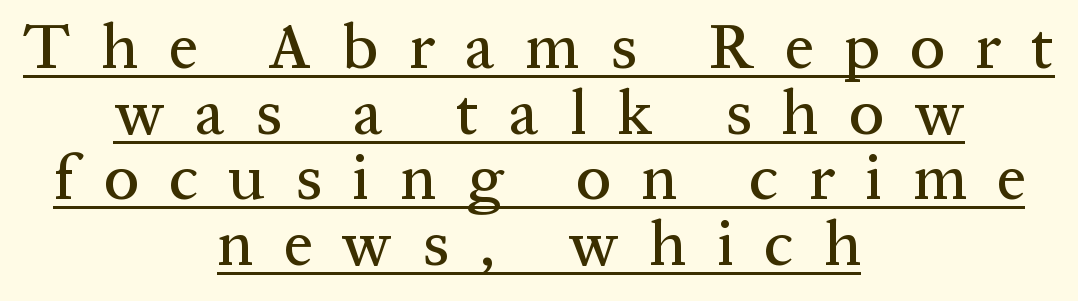
The image shows 63 px serif type, upright; set centered, tight line spacing (1.04x), unusually wide letter spacing (+0.48 em), underlined; medium stroke contrast and a medium x-height.
